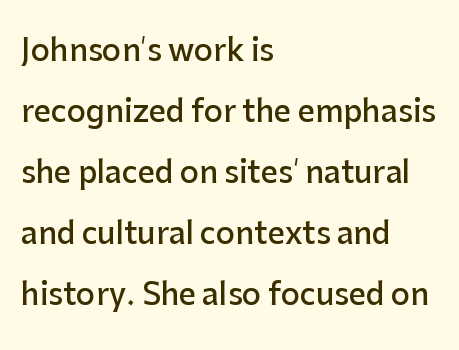
Stroke thickness is moderately raised; the sample reads as semibold. Successive baselines arrive slowly, with a big drop between each. All the whitespace from short lines collects on the right. Grotesque or geometric, the face here clearly has no serifs. The letters stand upright; this is a roman face. Nobody touched the tracking dial on this one.
